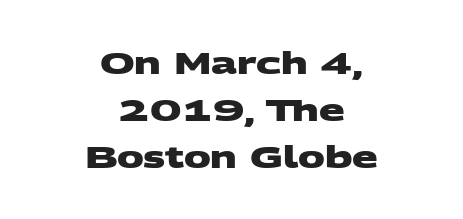
Q: Is the text bold? A: Yes.
Q: Is the typeface a serif or a sans-serif typeface? A: Sans-serif.
Q: Is the text underlined? A: No.
Q: How is the paragraph aligned? A: Centered.
Q: Is the spacing between letters normal or unusually wide? A: Normal.
Q: Is the spacing between lines tight, normal or loose? A: Normal.
Q: Width (condensed, normal, or wide)? A: Wide.
Q: Stroke contrast? A: Medium.
Q: x-height? A: Large.
Q: Monospaced? A: No.
